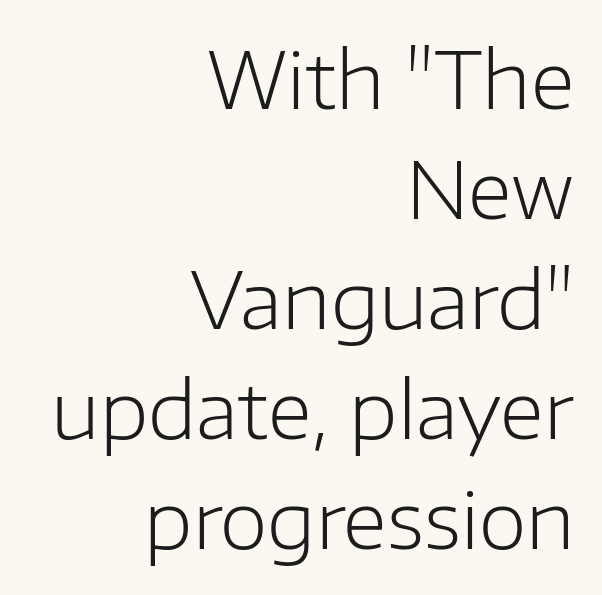
The image shows 78 px light sans-serif type, upright; set right-aligned, normal line spacing (1.41x), normal letter spacing, not underlined; low stroke contrast and a medium x-height.
